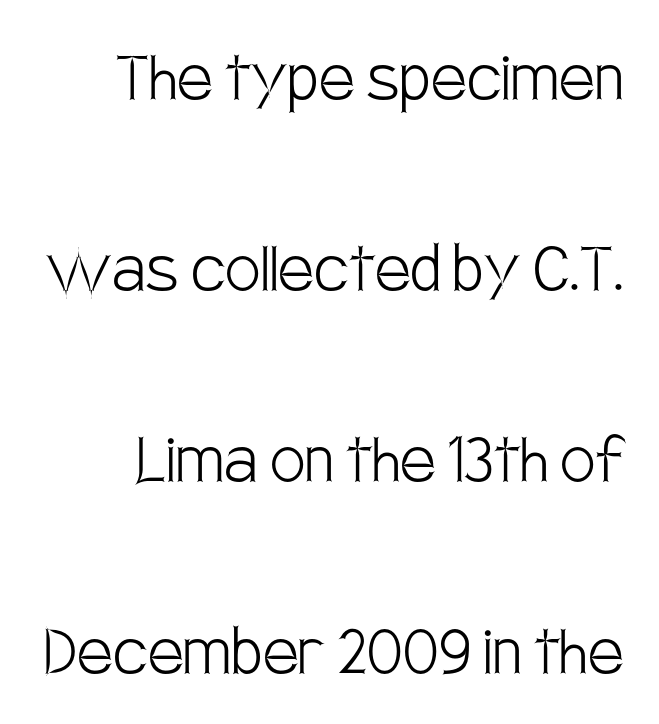
The image shows 79 px light, condensed sans-serif type, upright; set loose line spacing (2.42x), normal letter spacing, not underlined; low stroke contrast and a large x-height.
